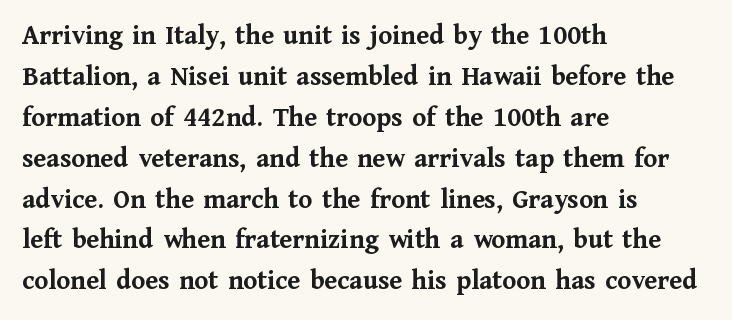
{"serif": "yes", "italic": "no", "bold": "yes", "weight": "semibold", "width": "normal", "stroke_contrast": "medium", "x_height": "medium", "monospaced": "no", "underline": "no", "align": "left", "line_spacing": "normal", "line_spacing_ratio": 1.46, "letter_spacing": "normal", "letter_spacing_em": 0.0, "glyph_px": 28}
